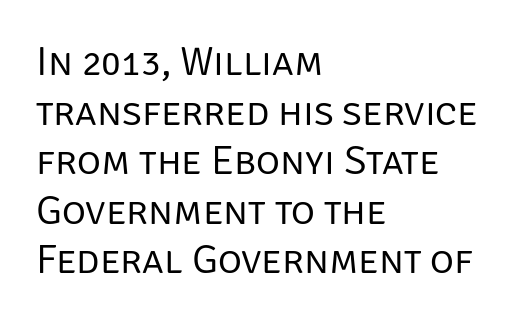
The image shows 41 px regular-weight sans-serif type, upright; set left-aligned, line spacing 1.21x, normal letter spacing, not underlined; low stroke contrast and a large x-height.
